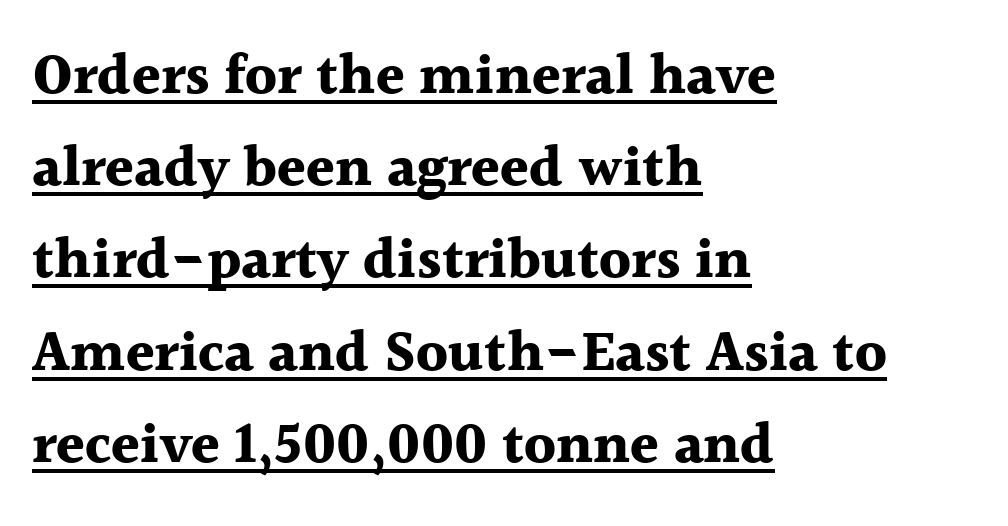
{"serif": "yes", "italic": "no", "bold": "yes", "weight": "bold", "width": "normal", "x_height": "medium", "monospaced": "no", "underline": "yes", "align": "left", "line_spacing": "normal", "line_spacing_ratio": 1.59, "letter_spacing": "normal", "letter_spacing_em": 0.0, "glyph_px": 58}
